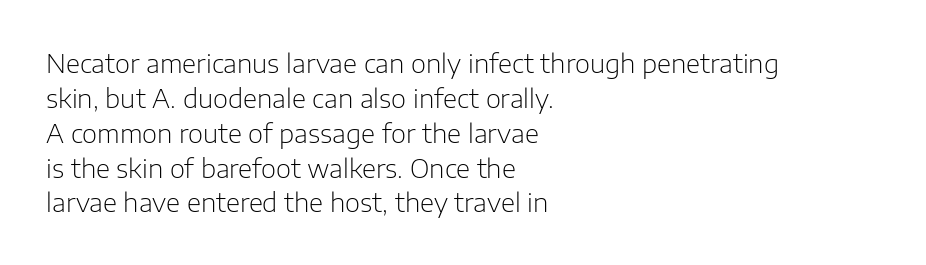
Q: Is the text bold? A: No.
Q: Is the text italic (slanted)? A: No, it is upright.
Q: Is the text underlined? A: No.
Q: How is the paragraph aligned? A: Left-aligned.
Q: Is the spacing between letters normal or unusually wide? A: Normal.
Q: Is the spacing between lines tight, normal or loose? A: Normal.
